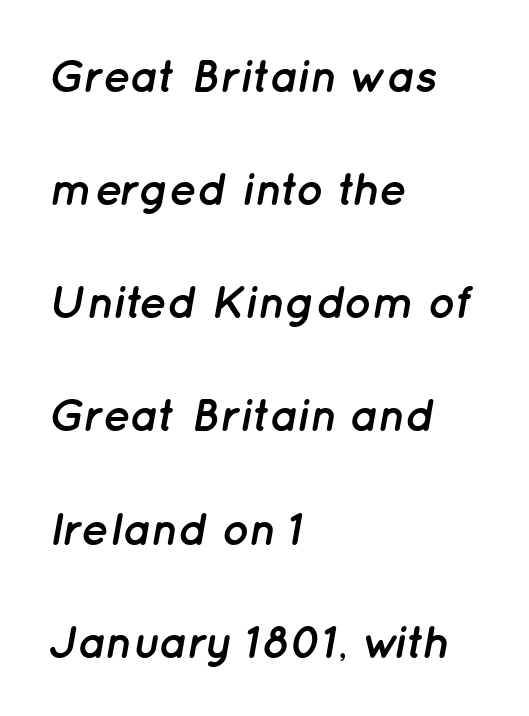
Q: Is the text bold? A: Yes.
Q: Is the text italic (slanted)? A: Yes, it leans right by about 12 degrees.
Q: Is the text underlined? A: No.
Q: How is the paragraph aligned? A: Left-aligned.
Q: Is the spacing between letters normal or unusually wide? A: Normal.
Q: Is the spacing between lines tight, normal or loose? A: Loose.
Q: Width (condensed, normal, or wide)? A: Normal.
Q: Stroke contrast? A: Low.
Q: x-height? A: Medium.
Q: Monospaced? A: No.
